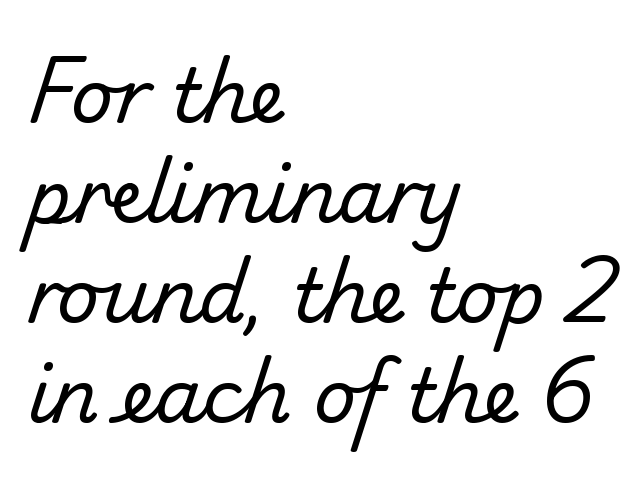
{"serif": "no", "bold": "no", "weight": "regular", "width": "normal", "stroke_contrast": "low", "x_height": "small", "monospaced": "no", "underline": "no", "align": "left", "line_spacing": "normal", "line_spacing_ratio": 1.35, "letter_spacing": "normal", "letter_spacing_em": 0.0, "glyph_px": 74}
